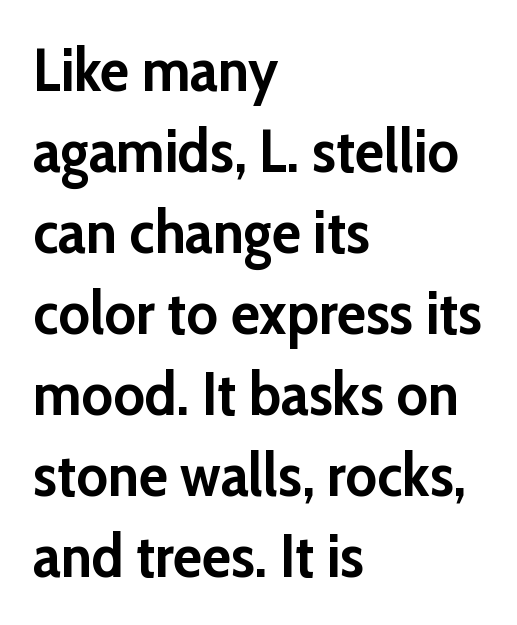
Glance below the letters and you will spot only blank space. Chunky letters — that's bold for sure. Note the varied advance widths — an 'i' is clearly narrower than an 'm'. A roman cut, with each character standing at attention. The passage shown has conventional tracking throughout.
